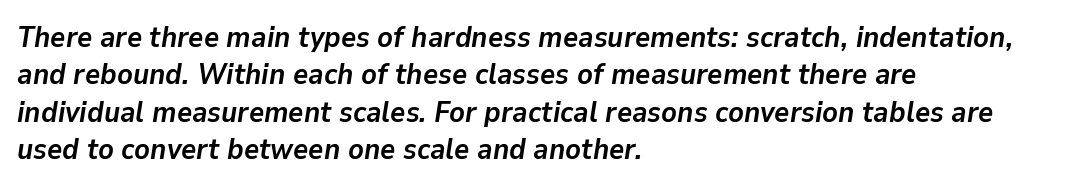
The image shows 29 px semibold type, italic (leaning right); set left-aligned, normal line spacing (1.29x), normal letter spacing, not underlined; low stroke contrast and a medium x-height.
